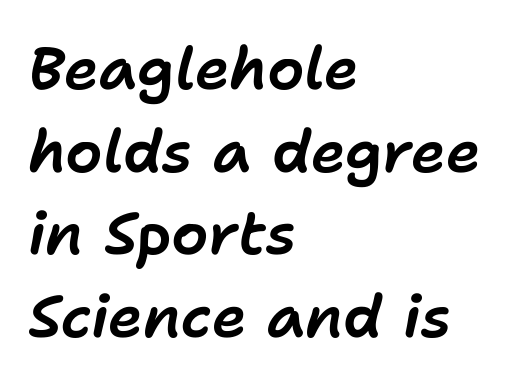
The image shows 59 px text type, italic (leaning right); set left-aligned, normal line spacing (1.4x), normal letter spacing, not underlined; low stroke contrast and a medium x-height.
